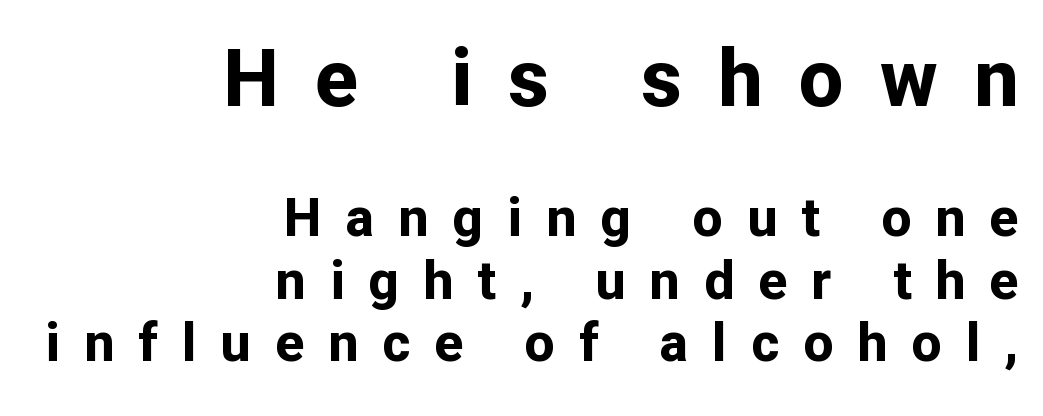
The image shows 79 px bold sans-serif type, upright; set right-aligned, line spacing 1.18x, unusually wide letter spacing (+0.46 em), not underlined; the first (top) block is 1.49x larger; low stroke contrast and a medium x-height.
